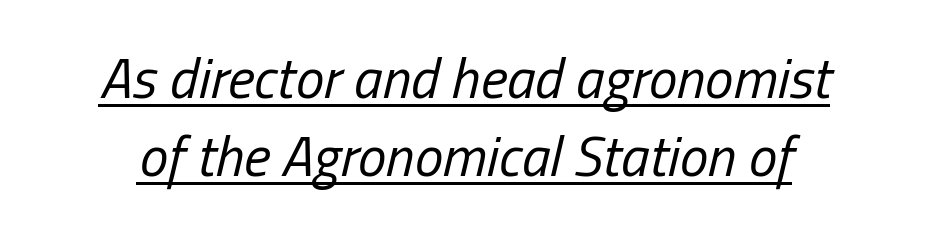
Q: Is the text bold? A: No.
Q: Is the text italic (slanted)? A: Yes, it leans right by about 13 degrees.
Q: Is the text underlined? A: Yes.
Q: How is the paragraph aligned? A: Centered.
Q: Is the spacing between letters normal or unusually wide? A: Normal.
Q: Is the spacing between lines tight, normal or loose? A: Normal.
Q: Width (condensed, normal, or wide)? A: Condensed.
Q: Stroke contrast? A: Low.
Q: x-height? A: Medium.
Q: Monospaced? A: No.
